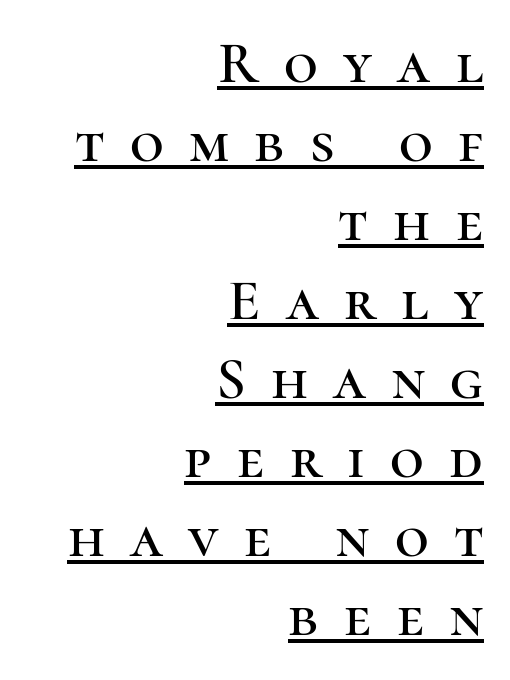
A typesetter would call this proportional, since set widths differ per character. How are the letters spaced? Widely, with obvious added tracking. Notice how descenders clear the ascenders below comfortably — that's standard leading. Students, observe the line beneath the letters — that is underlining.
